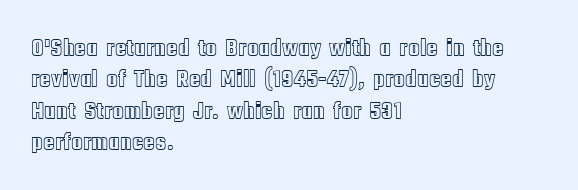
{"italic": "no", "underline": "no", "align": "left", "line_spacing": "normal", "line_spacing_ratio": 1.31, "letter_spacing": "normal", "letter_spacing_em": 0.0, "glyph_px": 24}
